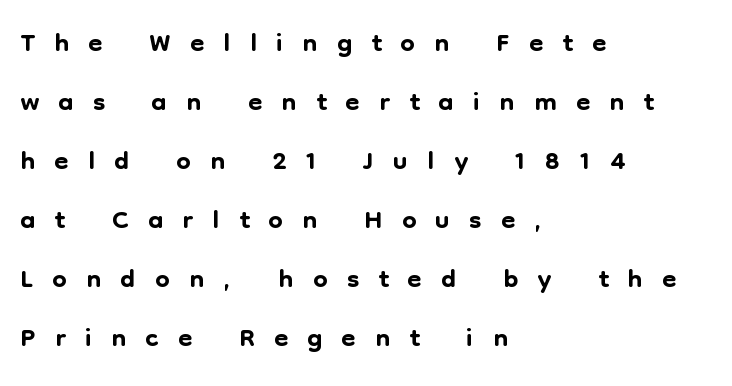
{"serif": "no", "italic": "no", "width": "normal", "stroke_contrast": "low", "x_height": "medium", "monospaced": "no", "underline": "no", "align": "left", "line_spacing": "normal", "line_spacing_ratio": 1.44, "letter_spacing": "wide", "letter_spacing_em": 0.47, "glyph_px": 41}
